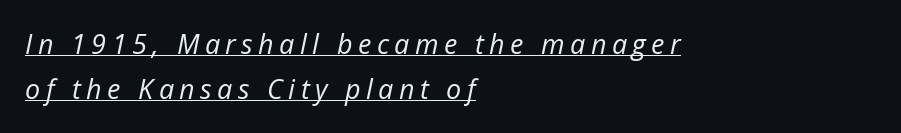
The glyphs are accompanied by a horizontal stroke just below them. Unbolded letterforms with no extra heft. There's an unmistakable incline to the writing here. Regarding leading, the lines here are spaced in the standard way. Someone cranked the tracking dial way up on this one.
